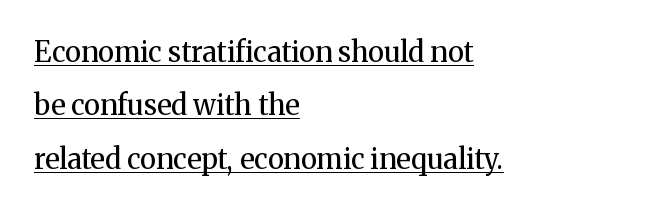
Q: Is the text bold? A: No.
Q: Is the text italic (slanted)? A: No, it is upright.
Q: Is the typeface a serif or a sans-serif typeface? A: Serif.
Q: Is the text underlined? A: Yes.
Q: How is the paragraph aligned? A: Left-aligned.
Q: Is the spacing between letters normal or unusually wide? A: Normal.
Q: Is the spacing between lines tight, normal or loose? A: Loose.
Q: Width (condensed, normal, or wide)? A: Normal.
Q: Stroke contrast? A: Medium.
Q: x-height? A: Medium.
Q: Monospaced? A: No.
